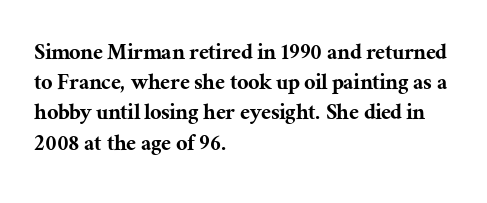
Standard letterfit; no display-style spreading of the glyphs. A typesetter would mark this as roman, not italic. Does the copy run flush right? No — it runs flush left. Words float on clear page, feet unadorned.
